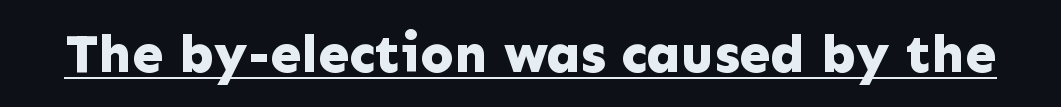
The typesetting leans heavy: a genuine bold. There is no visible air inserted between adjacent glyphs. A baseline rule has been typeset under these characters. Stroke terminals: plain, sans-serif.
